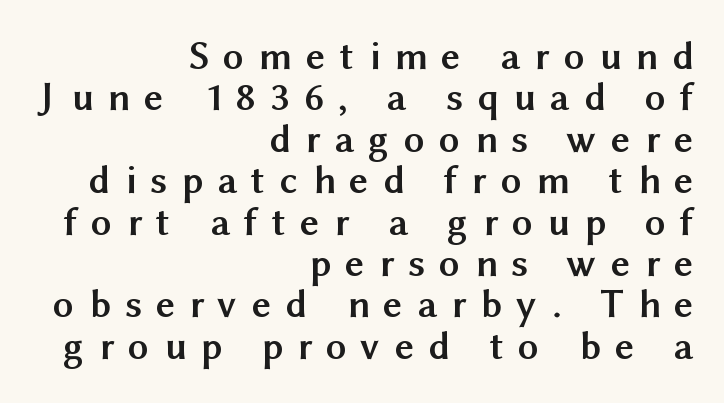
The image shows 41 px semibold sans-serif type, upright; set right-aligned, tight line spacing (1.01x), unusually wide letter spacing (+0.36 em), not underlined; medium stroke contrast and a medium x-height.
